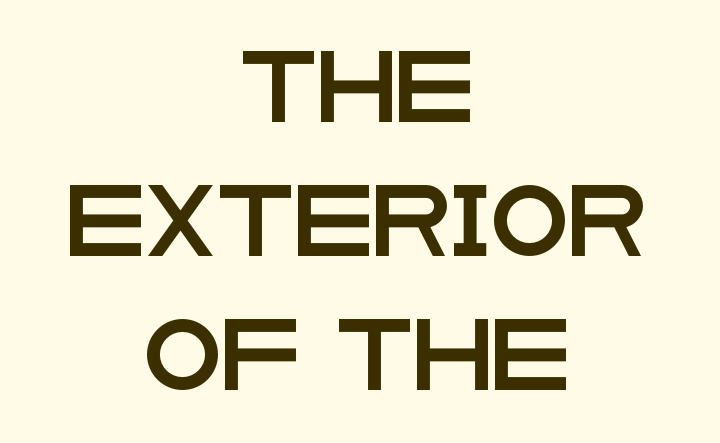
The image shows 71 px wide sans-serif type, upright; set centered, line spacing 1.89x, normal letter spacing, not underlined; low stroke contrast and a large x-height.
